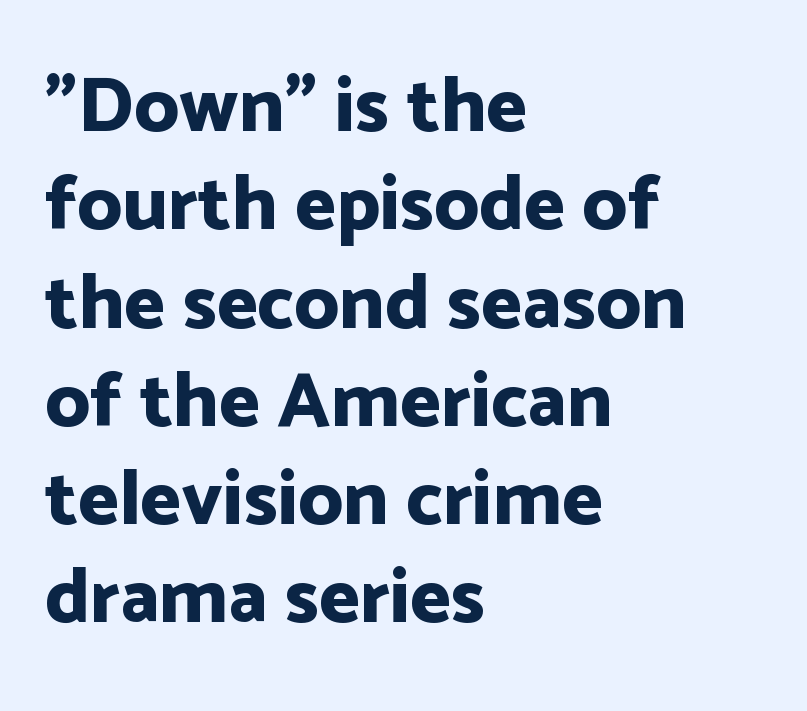
Q: Is the text bold? A: Yes.
Q: Is the text italic (slanted)? A: No, it is upright.
Q: Is the typeface a serif or a sans-serif typeface? A: Sans-serif.
Q: Is the text underlined? A: No.
Q: How is the paragraph aligned? A: Left-aligned.
Q: Is the spacing between letters normal or unusually wide? A: Normal.
Q: Is the spacing between lines tight, normal or loose? A: Normal.
Q: Width (condensed, normal, or wide)? A: Normal.
Q: Stroke contrast? A: Low.
Q: x-height? A: Medium.
Q: Monospaced? A: No.
